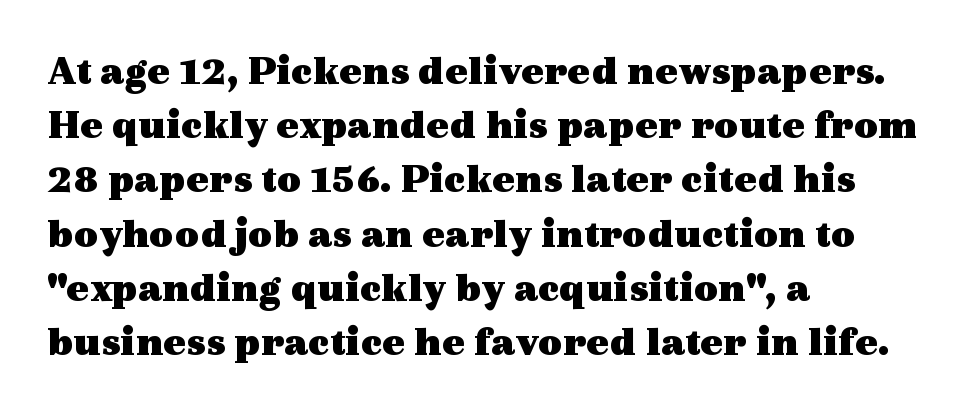
Q: Is the text bold? A: Yes.
Q: Is the text italic (slanted)? A: No, it is upright.
Q: Is the typeface a serif or a sans-serif typeface? A: Serif.
Q: Is the text underlined? A: No.
Q: How is the paragraph aligned? A: Left-aligned.
Q: Is the spacing between letters normal or unusually wide? A: Normal.
Q: Is the spacing between lines tight, normal or loose? A: Normal.
Q: Width (condensed, normal, or wide)? A: Wide.
Q: x-height? A: Medium.
Q: Monospaced? A: No.
